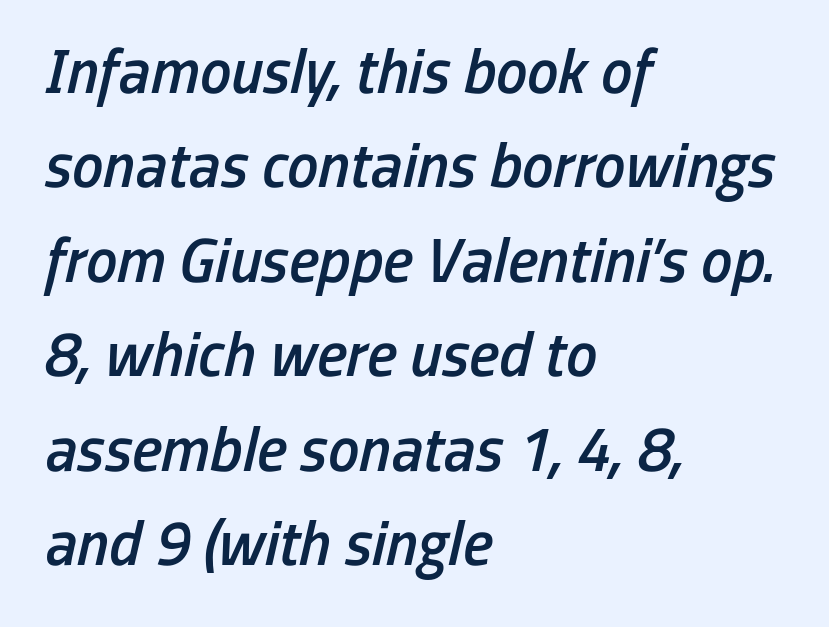
Q: Is the text bold? A: Semi-bold.
Q: Is the text italic (slanted)? A: Yes, it leans right by about 13 degrees.
Q: Is the text underlined? A: No.
Q: How is the paragraph aligned? A: Left-aligned.
Q: Is the spacing between letters normal or unusually wide? A: Normal.
Q: Is the spacing between lines tight, normal or loose? A: Normal.
Q: Width (condensed, normal, or wide)? A: Condensed.
Q: Stroke contrast? A: Low.
Q: x-height? A: Medium.
Q: Monospaced? A: No.
